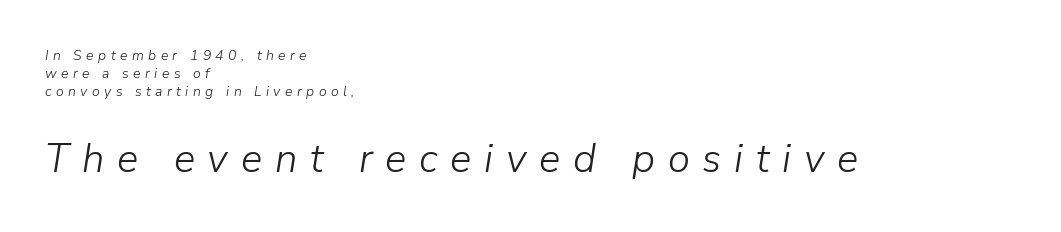
{"italic": "yes", "lean": "right", "slant_degrees": 9, "bold": "no", "weight": "light", "width": "normal", "stroke_contrast": "low", "x_height": "medium", "monospaced": "no", "underline": "no", "align": "left", "line_spacing": "normal", "line_spacing_ratio": 1.28, "letter_spacing": "wide", "letter_spacing_em": 0.32, "larger_block": "second", "size_ratio": 2.86, "glyph_px": 40}
